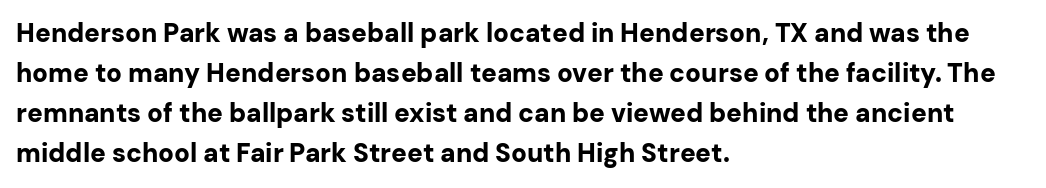
{"italic": "no", "bold": "yes", "underline": "no", "align": "left", "line_spacing": "normal", "line_spacing_ratio": 1.54, "letter_spacing": "normal", "letter_spacing_em": 0.0, "glyph_px": 26}
